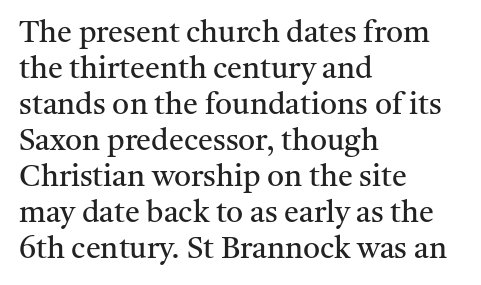
{"serif": "yes", "italic": "no", "bold": "no", "weight": "regular", "width": "normal", "stroke_contrast": "medium", "x_height": "medium", "monospaced": "no", "underline": "no", "align": "left", "line_spacing_ratio": 1.2, "letter_spacing": "normal", "letter_spacing_em": 0.0, "glyph_px": 30}
